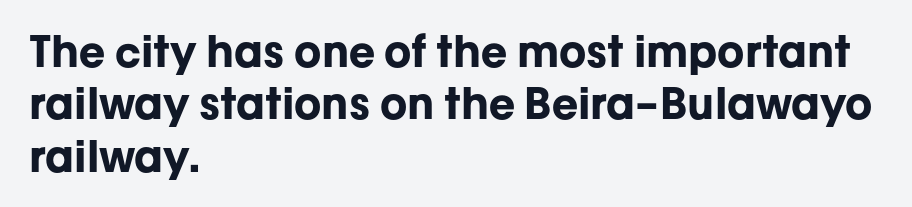
When letters stand straight like this, we call the style roman or upright. This rendering features lettering with no underline. As a designer I'd log this as weight 700, bold. These lines are rendered in a variable-pitch font.
